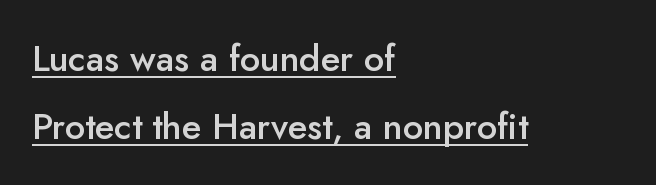
Q: Is the text bold? A: Semi-bold.
Q: Is the text italic (slanted)? A: No, it is upright.
Q: Is the typeface a serif or a sans-serif typeface? A: Sans-serif.
Q: Is the text underlined? A: Yes.
Q: How is the paragraph aligned? A: Left-aligned.
Q: Is the spacing between letters normal or unusually wide? A: Normal.
Q: Width (condensed, normal, or wide)? A: Normal.
Q: Stroke contrast? A: Low.
Q: x-height? A: Small.
Q: Monospaced? A: No.
